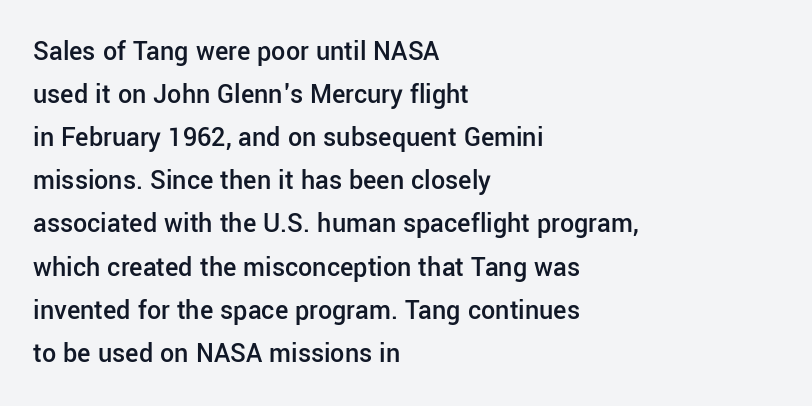
Do the characters align in a grid? No, the font is proportional. Is there any slant? The stems are plumb. All the whitespace from short lines collects on the right. The area under the type is left untouched. Is this a sans? Yes — the strokes have no serifs. Moderately thickened strokes mark this as semibold type.
